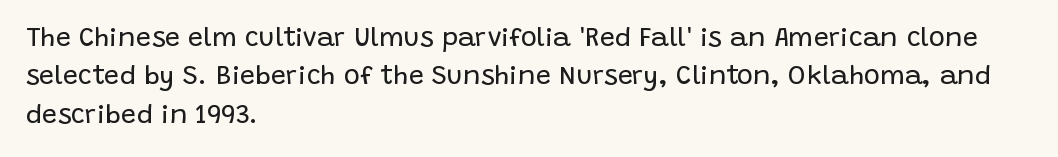
The image shows 27 px text type, upright; set left-aligned, normal line spacing (1.42x), normal letter spacing, not underlined.
